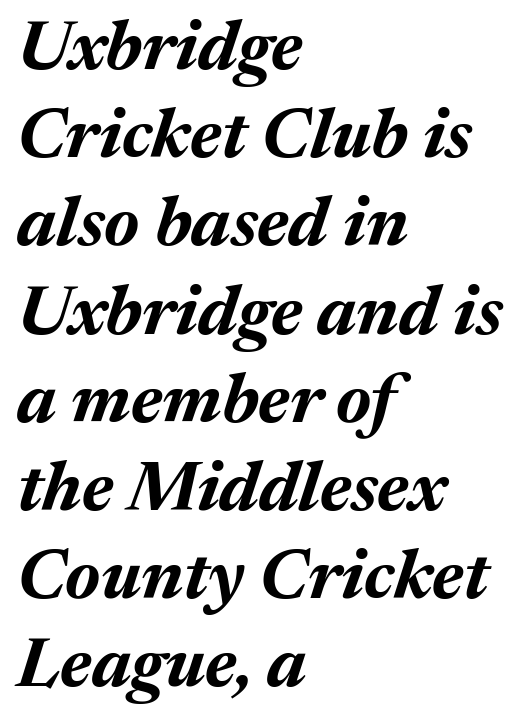
When letters slant like this, we call the style italic. Has an underline been added? It has not. Reading down the block, your eye returns to a fixed left position each line. Compared with typical body copy, the letter spacing here is the same.
